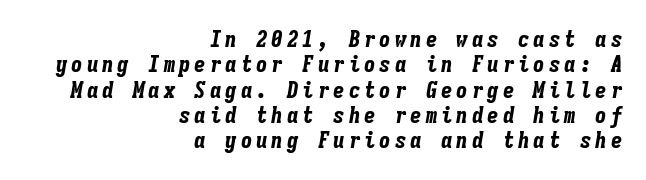
{"italic": "yes", "lean": "right", "slant_degrees": 9, "bold": "yes", "underline": "no", "align": "right", "line_spacing": "tight", "line_spacing_ratio": 1.1, "glyph_px": 23}
